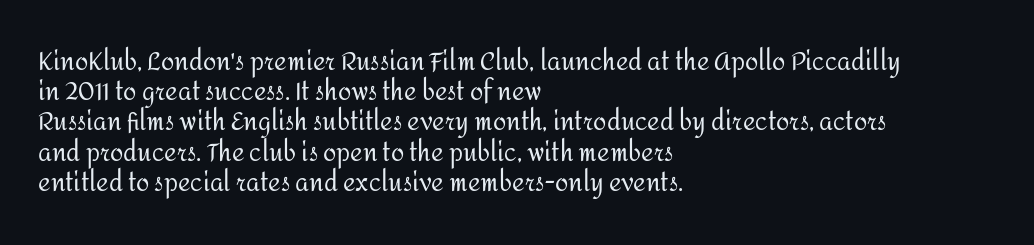
The weight would be labelled regular, book, light, or lighter still. Every stem runs plumb, perpendicular to the baseline. Descender tails drop into unmarked territory. One glance says typical: line gaps are just what's usual.
